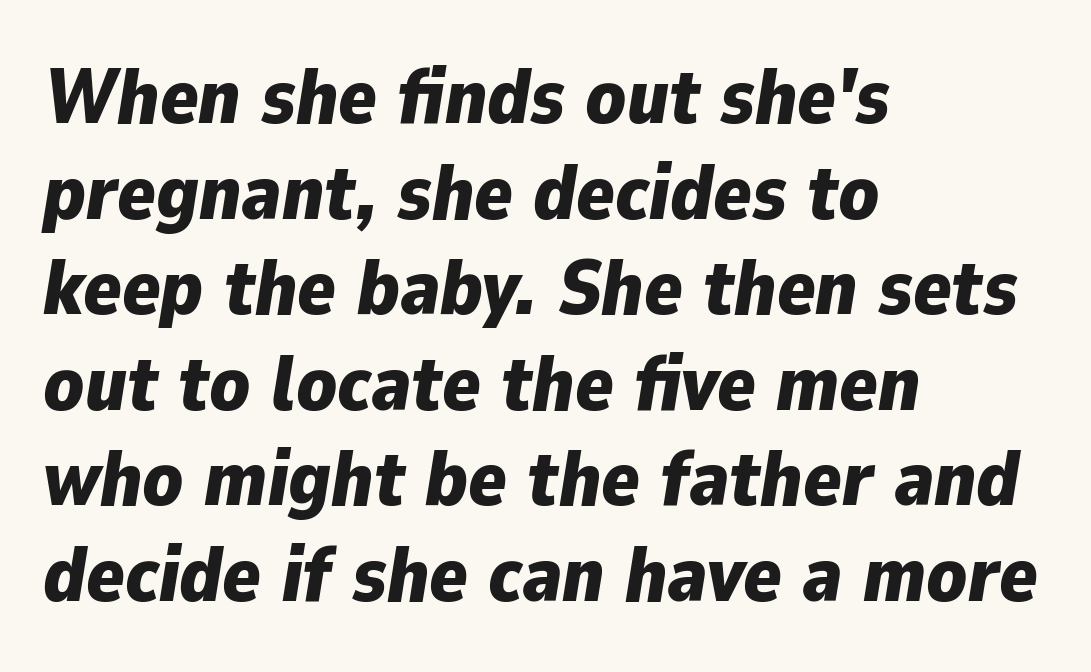
Q: Is the text bold? A: Yes.
Q: Is the text italic (slanted)? A: Yes, it leans right by about 9 degrees.
Q: Is the text underlined? A: No.
Q: How is the paragraph aligned? A: Left-aligned.
Q: Is the spacing between letters normal or unusually wide? A: Normal.
Q: Width (condensed, normal, or wide)? A: Normal.
Q: Stroke contrast? A: Low.
Q: x-height? A: Medium.
Q: Monospaced? A: No.
